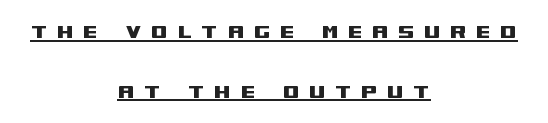
{"italic": "no", "underline": "yes", "align": "center", "line_spacing": "loose", "line_spacing_ratio": 2.49, "letter_spacing": "wide", "letter_spacing_em": 0.39, "glyph_px": 24}
